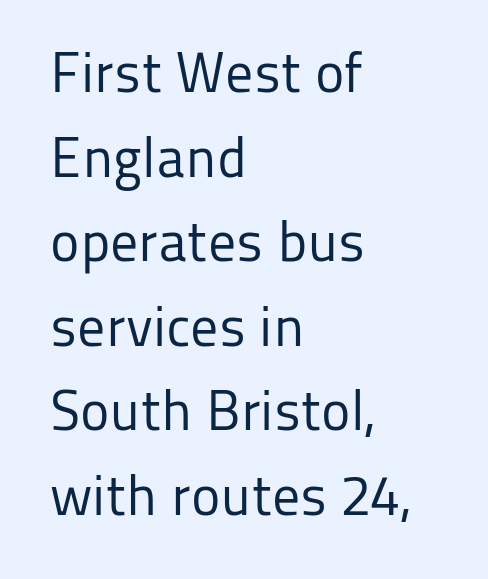
{"serif": "no", "italic": "no", "bold": "no", "weight": "regular", "width": "normal", "stroke_contrast": "low", "x_height": "medium", "monospaced": "no", "underline": "no", "align": "left", "line_spacing": "normal", "line_spacing_ratio": 1.51, "letter_spacing": "normal", "letter_spacing_em": 0.0, "glyph_px": 56}
